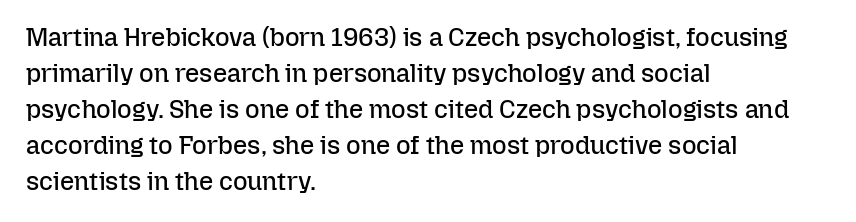
{"italic": "no", "bold": "no", "underline": "no", "align": "left", "line_spacing": "normal", "line_spacing_ratio": 1.44, "letter_spacing": "normal", "letter_spacing_em": 0.0, "glyph_px": 25}
